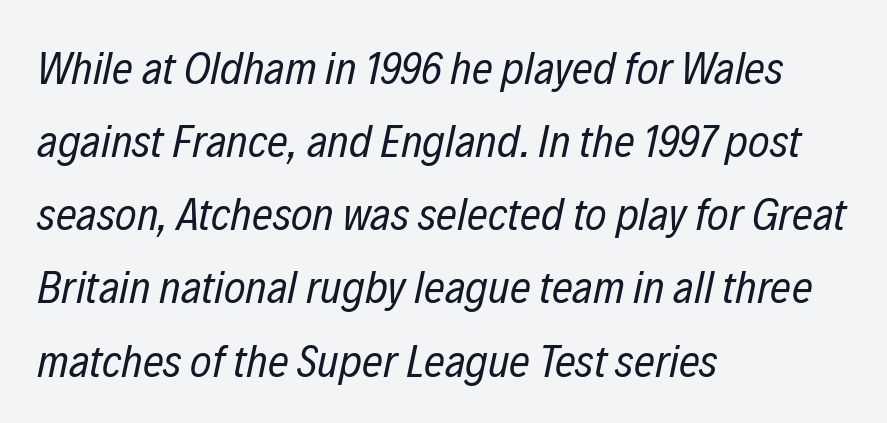
The area under the type is left untouched. The font sits on the lighter half of the weight spectrum, regular included. Casual observation: everything's shoved over to the left. Students, note that the glyphs here touch the page at normal intervals.
